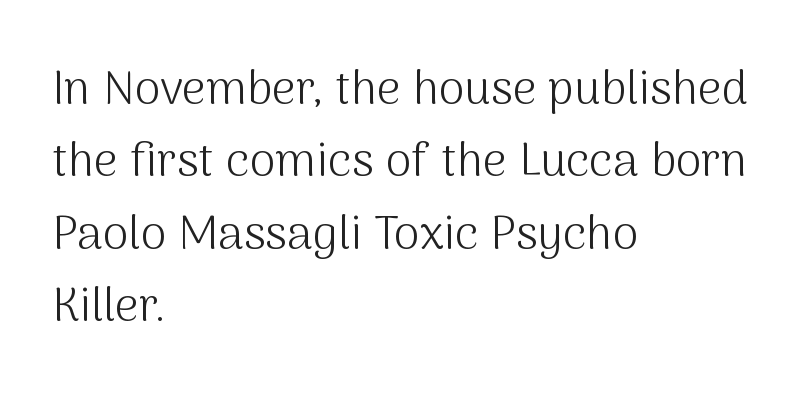
Q: Is the text bold? A: No.
Q: Is the text italic (slanted)? A: No, it is upright.
Q: Is the typeface a serif or a sans-serif typeface? A: Sans-serif.
Q: Is the text underlined? A: No.
Q: How is the paragraph aligned? A: Left-aligned.
Q: Is the spacing between letters normal or unusually wide? A: Normal.
Q: Is the spacing between lines tight, normal or loose? A: Normal.
Q: Width (condensed, normal, or wide)? A: Normal.
Q: Stroke contrast? A: Medium.
Q: x-height? A: Medium.
Q: Monospaced? A: No.
